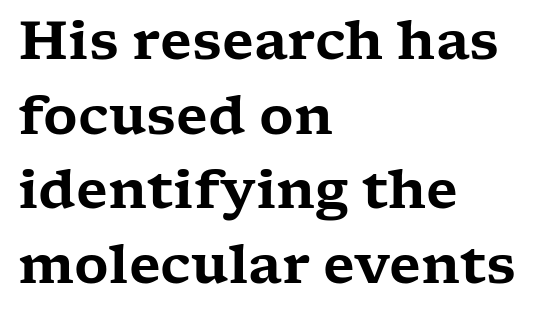
Q: Is the text italic (slanted)? A: No, it is upright.
Q: Is the typeface a serif or a sans-serif typeface? A: Serif.
Q: Is the text underlined? A: No.
Q: How is the paragraph aligned? A: Left-aligned.
Q: Is the spacing between letters normal or unusually wide? A: Normal.
Q: Is the spacing between lines tight, normal or loose? A: Normal.
Q: Width (condensed, normal, or wide)? A: Wide.
Q: Stroke contrast? A: Low.
Q: x-height? A: Medium.
Q: Monospaced? A: No.
